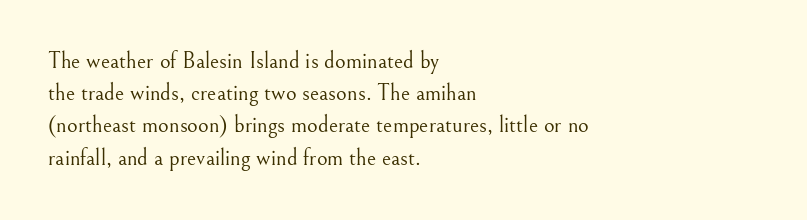
Regarding leading, the lines here are spaced in the standard way. The setting favours the left margin, as ordinary paragraphs usually do. The typeface has the unassuming heft of standard copy or less. The tracking reads as untouched default to a designer's eye. Type without underlining. Vertical strokes here are truly vertical.
